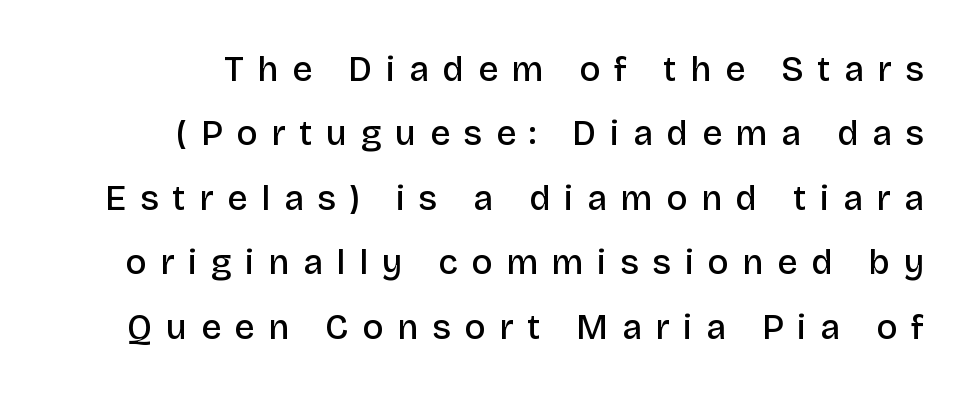
Beneath every word, the page is bare. Tracking here is generous; glyphs stand well apart from one another. Font category for this specimen: sans-serif. Ascenders rise straight up at ninety degrees. This is the in-between weight designers call semibold or demi. Spacing verdict: proportional, widths tailored to each character.
